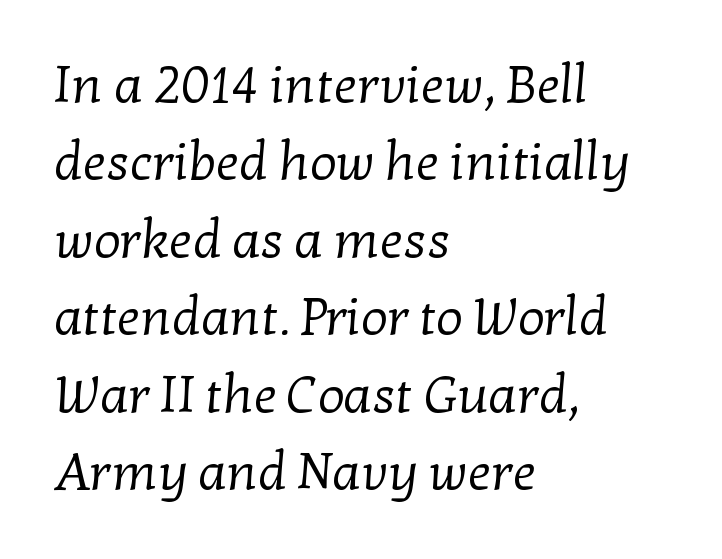
The image shows 52 px regular-weight serif type; set left-aligned, normal line spacing (1.49x), normal letter spacing, not underlined; low stroke contrast and a medium x-height.
